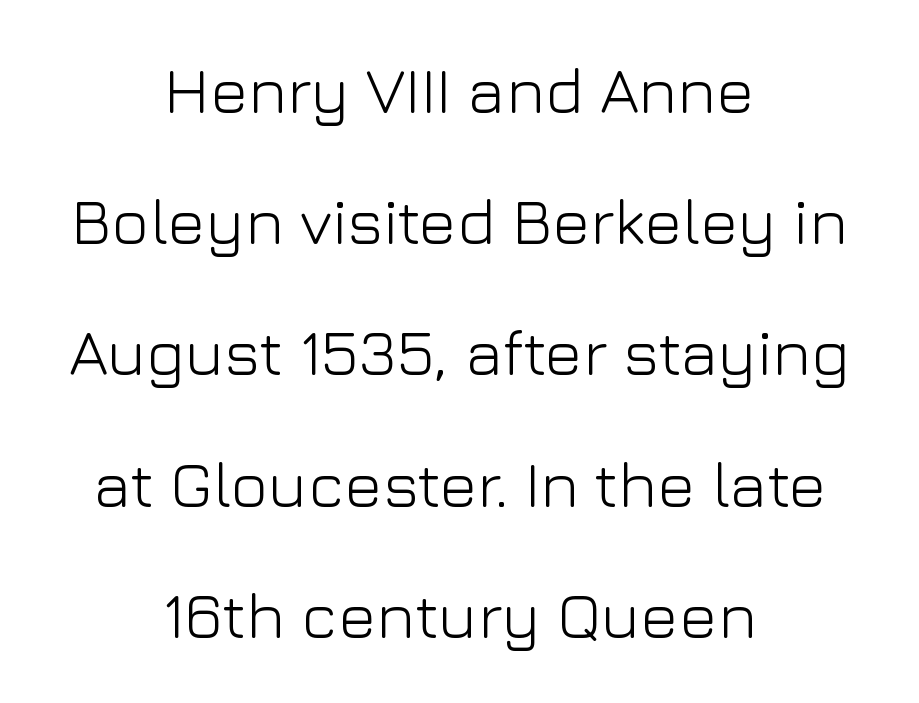
{"serif": "no", "italic": "no", "bold": "no", "weight": "light", "width": "normal", "stroke_contrast": "low", "x_height": "medium", "monospaced": "no", "underline": "no", "align": "center", "line_spacing": "loose", "line_spacing_ratio": 2.05, "letter_spacing": "normal", "letter_spacing_em": 0.0, "glyph_px": 64}
